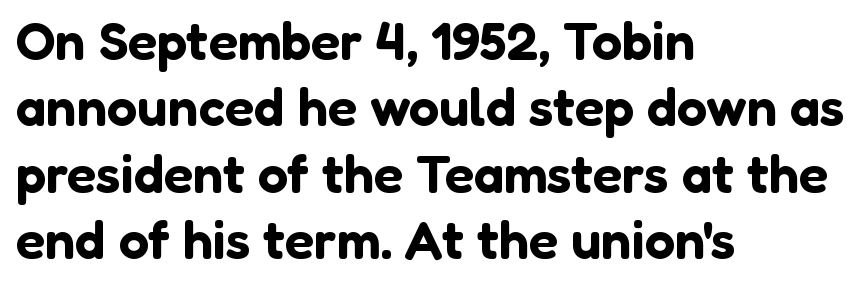
This sample uses a sans-serif face. It's the straight-up-and-down kind of type. Character widths vary here, with narrow letters taking less room than wide ones. Is the block centered? No — it sits flush against the left margin.
